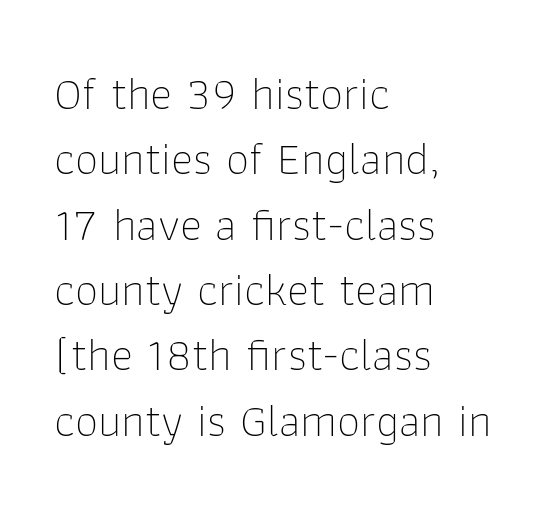
The image shows 47 px thin sans-serif type, upright; set left-aligned, normal line spacing (1.39x), normal letter spacing, not underlined; low stroke contrast and a medium x-height.
